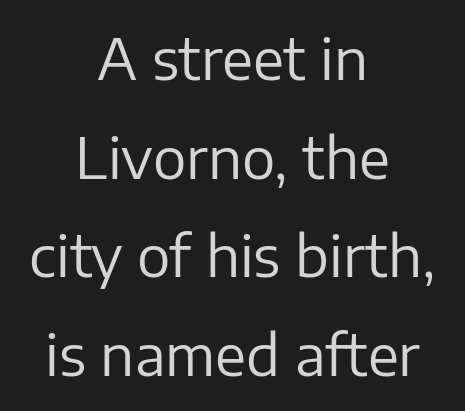
Q: Is the text bold? A: No.
Q: Is the text italic (slanted)? A: No, it is upright.
Q: Is the typeface a serif or a sans-serif typeface? A: Sans-serif.
Q: Is the text underlined? A: No.
Q: How is the paragraph aligned? A: Centered.
Q: Is the spacing between letters normal or unusually wide? A: Normal.
Q: Width (condensed, normal, or wide)? A: Normal.
Q: Stroke contrast? A: Low.
Q: x-height? A: Medium.
Q: Monospaced? A: No.
